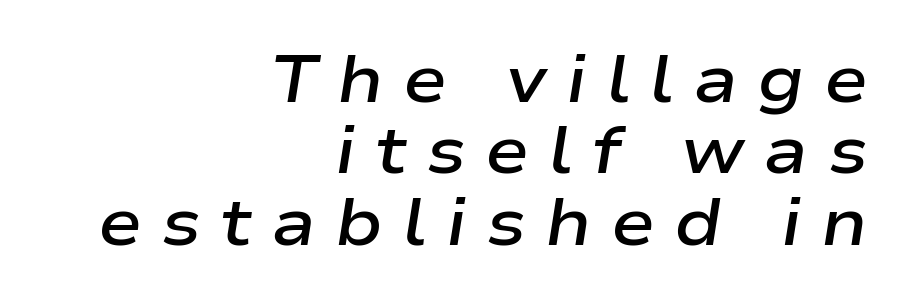
The face used here is a semibold: visibly heavier than regular, lighter than bold. The block of text is dense from top to bottom, with scant space between rows. The specimen omits any rule beneath the text block's lines. Slanted lettering throughout. You could not count columns in this text — the font is proportionally spaced. The paragraph shown leans on its right margin.
